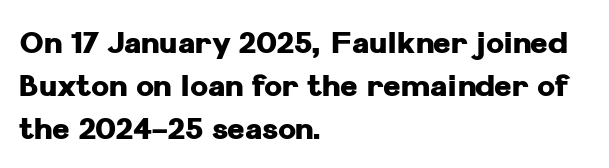
{"serif": "no", "italic": "no", "bold": "yes", "weight": "heavy", "width": "normal", "stroke_contrast": "low", "x_height": "medium", "monospaced": "no", "underline": "no", "align": "left", "line_spacing": "normal", "line_spacing_ratio": 1.44, "letter_spacing": "normal", "letter_spacing_em": 0.0, "glyph_px": 30}
